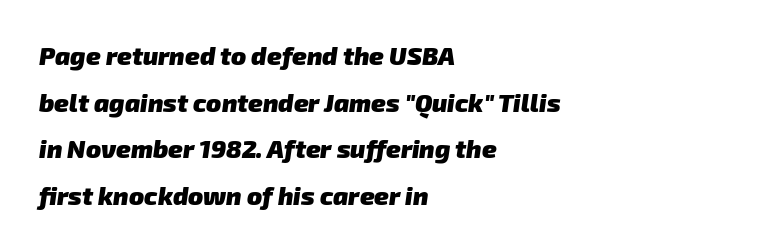
{"bold": "yes", "underline": "no", "align": "left", "line_spacing_ratio": 1.87, "letter_spacing": "normal", "letter_spacing_em": 0.0, "glyph_px": 25}
